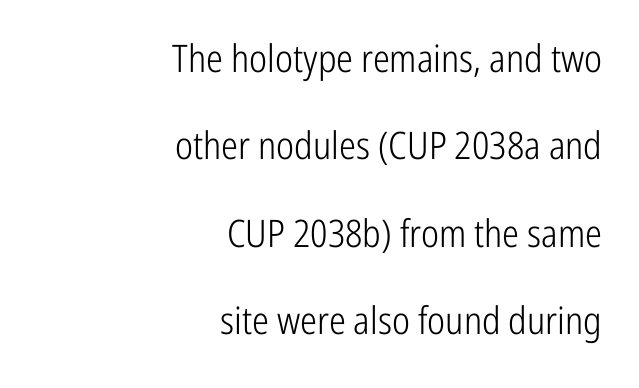
{"serif": "no", "italic": "no", "bold": "no", "weight": "light", "width": "condensed", "stroke_contrast": "low", "x_height": "medium", "monospaced": "no", "underline": "no", "align": "right", "line_spacing": "loose", "line_spacing_ratio": 2.3, "letter_spacing": "normal", "letter_spacing_em": 0.0, "glyph_px": 38}
